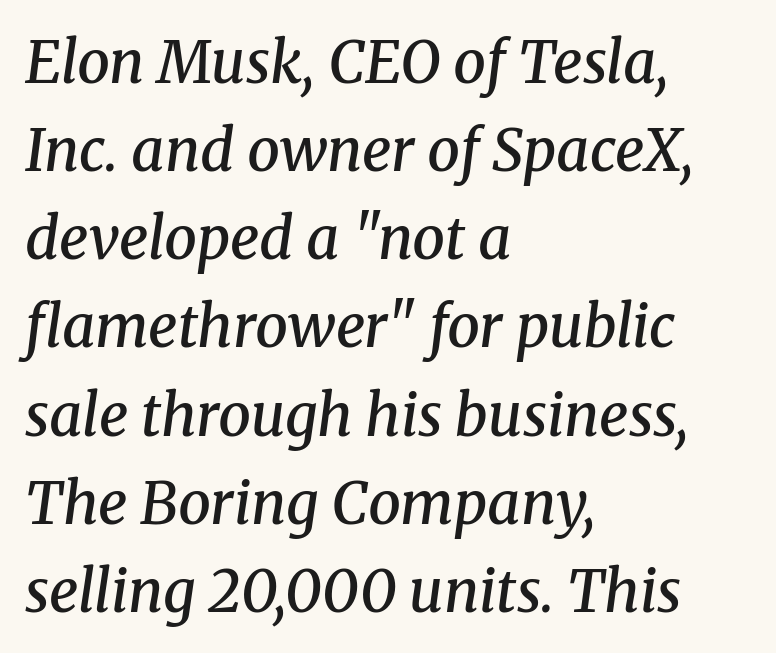
The image shows 58 px semibold serif type, italic (leaning right); set left-aligned, normal line spacing (1.52x), normal letter spacing, not underlined; medium stroke contrast and a medium x-height.
